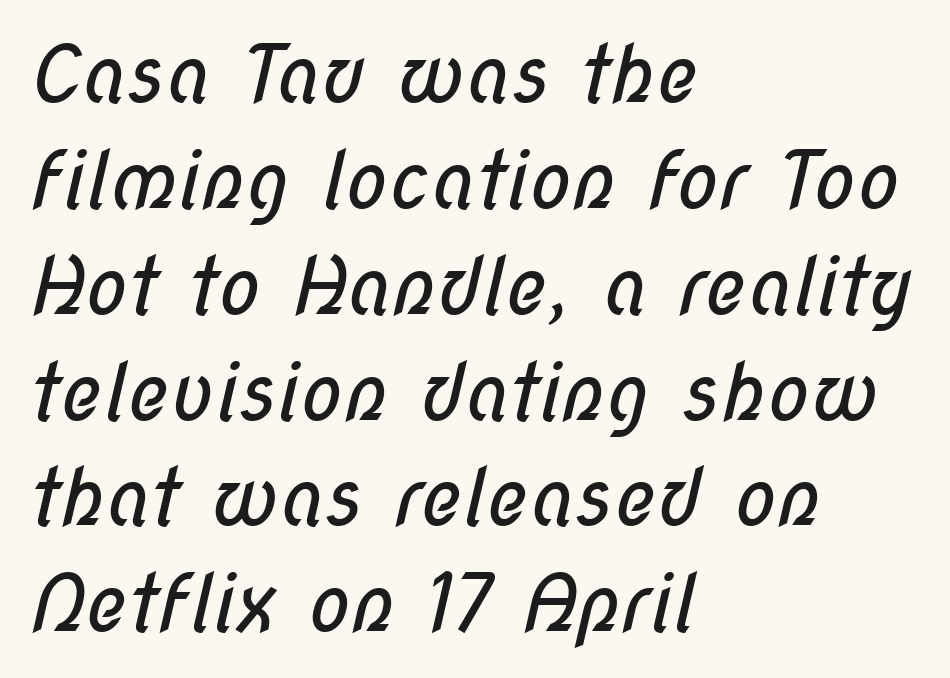
The baseline area is clear. How would I describe the line gaps? Plain and ordinary. These lines are composed in type without serifs. Each letter keeps its own natural width here, so spacing adapts to shape. Characters follow at the spacing the type designer built in. The text block is weighted toward the left margin, trailing off unevenly rightward.
